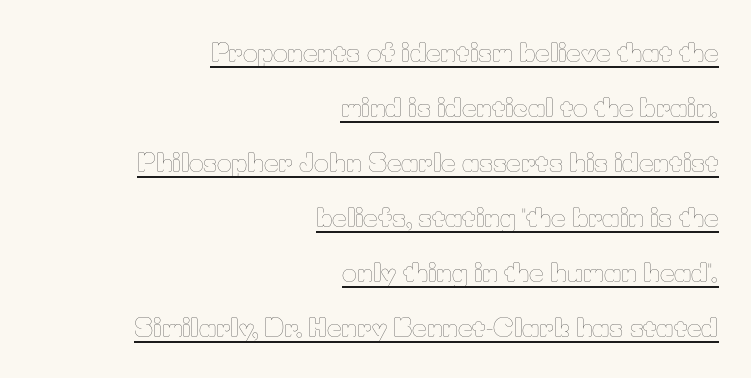
Does the lettering tilt? It doesn't — this is upright. The letters look calm and open, with moderate or lighter stems. Horizontal bands of white between lines are thick stripes. The string is rendered with underlining switched on. Here the glyphs are tracked normally, forming tight word shapes. The paragraph has a hard right edge and a soft left edge.
